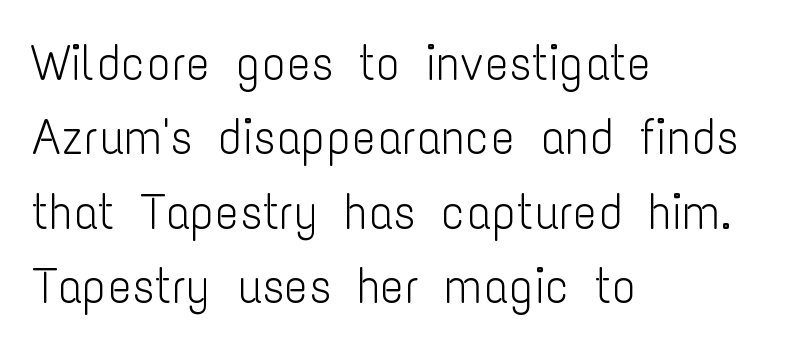
{"serif": "no", "italic": "no", "bold": "no", "weight": "light", "width": "condensed", "stroke_contrast": "low", "x_height": "medium", "monospaced": "no", "underline": "no", "align": "left", "line_spacing": "normal", "line_spacing_ratio": 1.49, "letter_spacing": "normal", "letter_spacing_em": 0.0, "glyph_px": 50}
